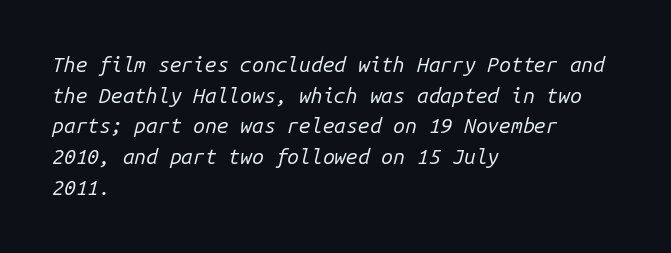
The image shows 21 px text type, italic (leaning right); set left-aligned, normal line spacing (1.46x), normal letter spacing, not underlined.
